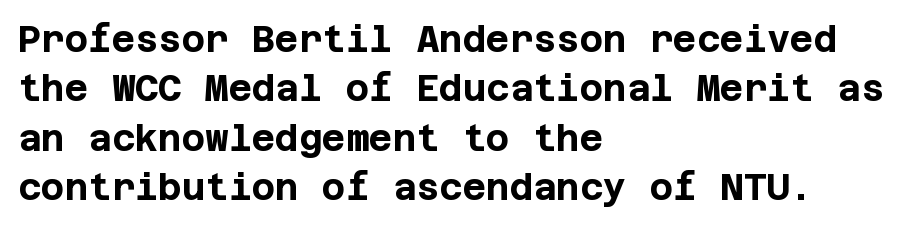
The image shows 36 px bold sans-serif type, upright; set left-aligned, normal line spacing (1.37x), normal letter spacing, not underlined; low stroke contrast and a large x-height.
